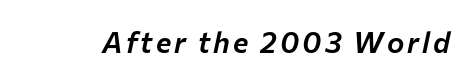
The image shows 29 px text type, italic (leaning right); set not underlined; low stroke contrast and a medium x-height.
